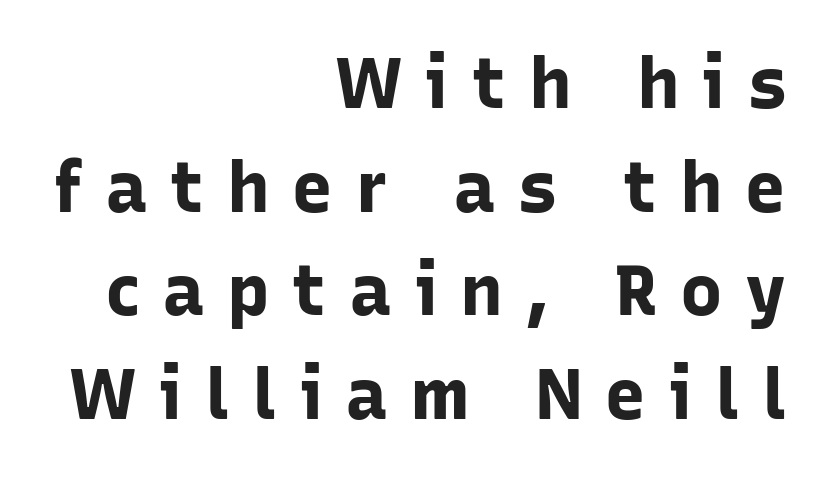
A flush-right, rag-left setting is used for this passage. This sample uses an upright cut, with every glyph sitting square on the baseline. Letterform terminals end flat and unadorned throughout the passage. Emphasis by weight is at full strength: bold. You could only call the tracking loose — the letters float apart.
